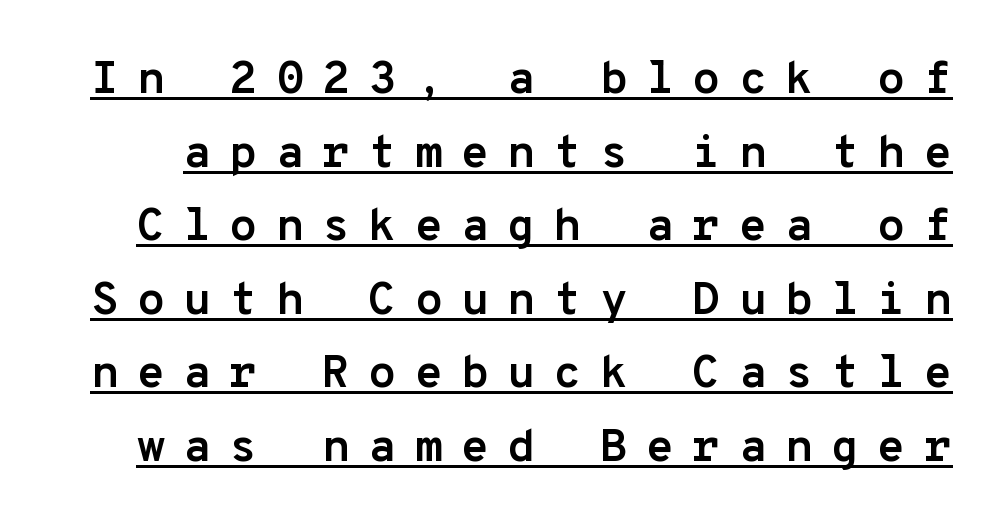
Q: Is the text bold? A: Yes.
Q: Is the text italic (slanted)? A: No, it is upright.
Q: Is the typeface a serif or a sans-serif typeface? A: Sans-serif.
Q: Is the text underlined? A: Yes.
Q: Is the spacing between letters normal or unusually wide? A: Unusually wide.
Q: Is the spacing between lines tight, normal or loose? A: Normal.
Q: Width (condensed, normal, or wide)? A: Normal.
Q: Stroke contrast? A: Low.
Q: x-height? A: Medium.
Q: Monospaced? A: Yes.
